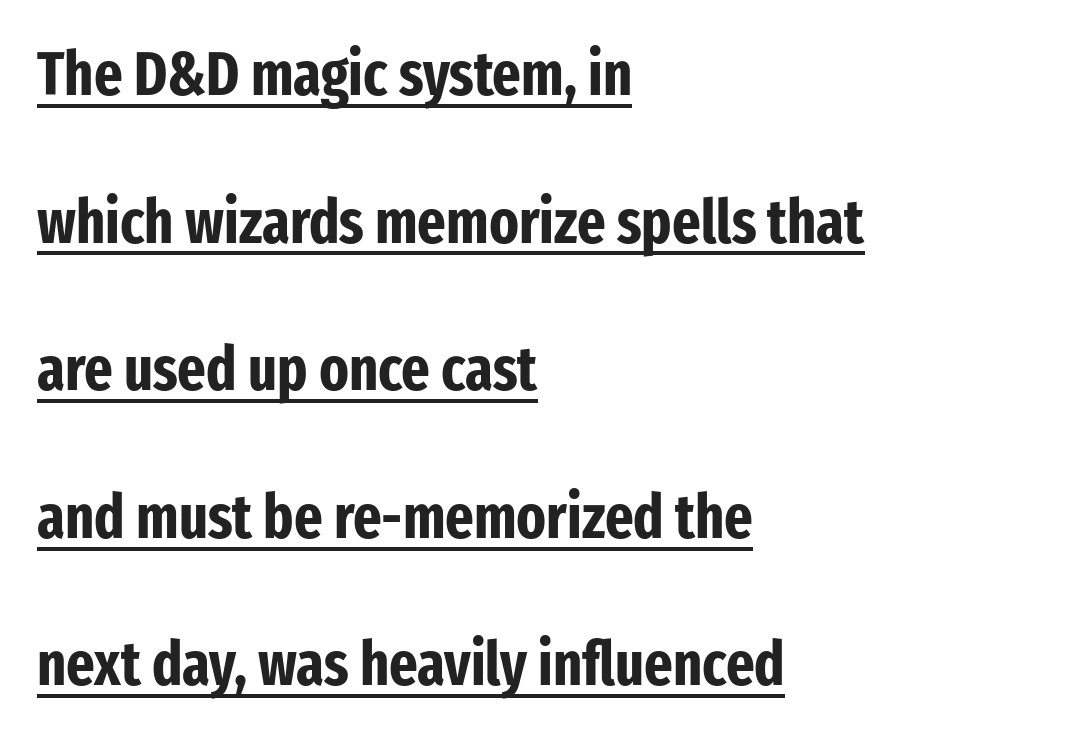
Q: Is the text bold? A: Yes.
Q: Is the text italic (slanted)? A: No, it is upright.
Q: Is the typeface a serif or a sans-serif typeface? A: Sans-serif.
Q: Is the text underlined? A: Yes.
Q: How is the paragraph aligned? A: Left-aligned.
Q: Is the spacing between letters normal or unusually wide? A: Normal.
Q: Is the spacing between lines tight, normal or loose? A: Loose.
Q: Width (condensed, normal, or wide)? A: Condensed.
Q: Stroke contrast? A: Low.
Q: x-height? A: Medium.
Q: Monospaced? A: No.
